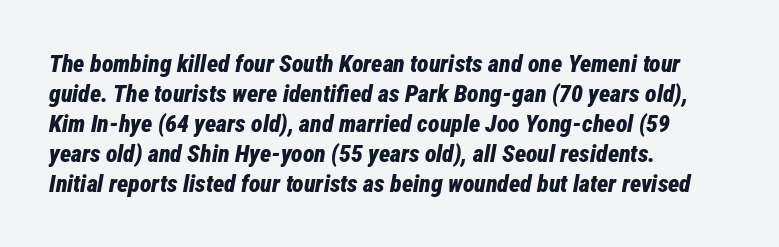
{"italic": "yes", "lean": "right", "slant_degrees": 12, "bold": "yes", "underline": "no", "align": "left", "line_spacing": "normal", "line_spacing_ratio": 1.25, "letter_spacing": "normal", "letter_spacing_em": 0.0, "glyph_px": 24}
